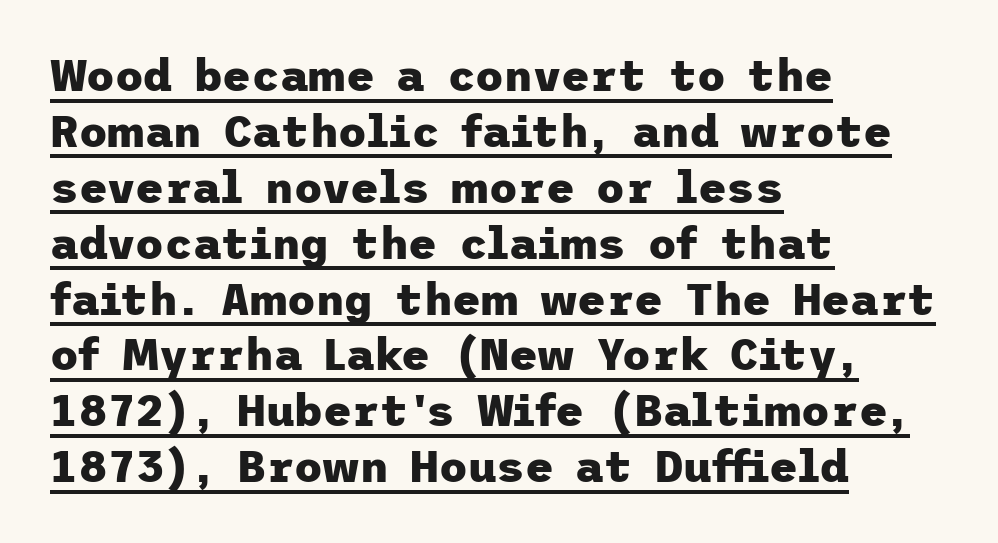
Q: Is the text bold? A: Yes.
Q: Is the text italic (slanted)? A: No, it is upright.
Q: Is the typeface a serif or a sans-serif typeface? A: Sans-serif.
Q: Is the text underlined? A: Yes.
Q: How is the paragraph aligned? A: Left-aligned.
Q: Is the spacing between letters normal or unusually wide? A: Normal.
Q: Is the spacing between lines tight, normal or loose? A: Normal.
Q: Width (condensed, normal, or wide)? A: Normal.
Q: Stroke contrast? A: Low.
Q: x-height? A: Medium.
